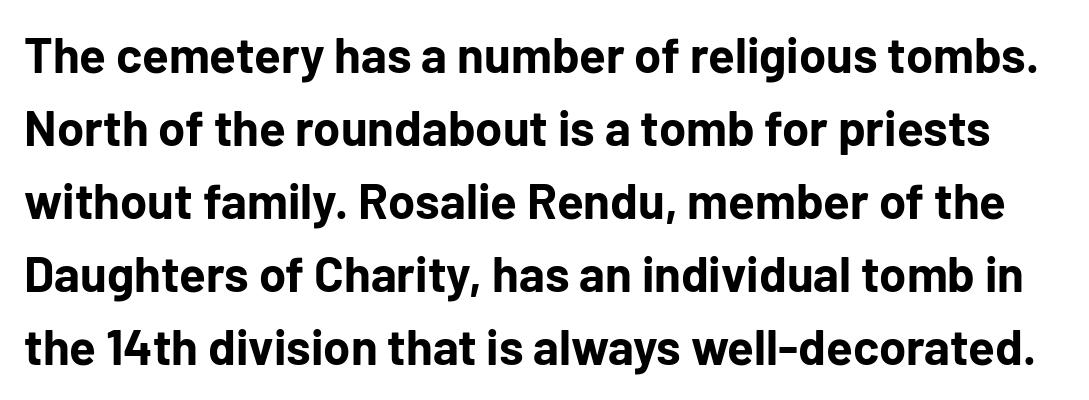
{"serif": "no", "italic": "no", "bold": "yes", "weight": "bold", "width": "normal", "stroke_contrast": "low", "x_height": "medium", "monospaced": "no", "underline": "no", "line_spacing": "normal", "line_spacing_ratio": 1.49, "letter_spacing": "normal", "letter_spacing_em": 0.0, "glyph_px": 49}
